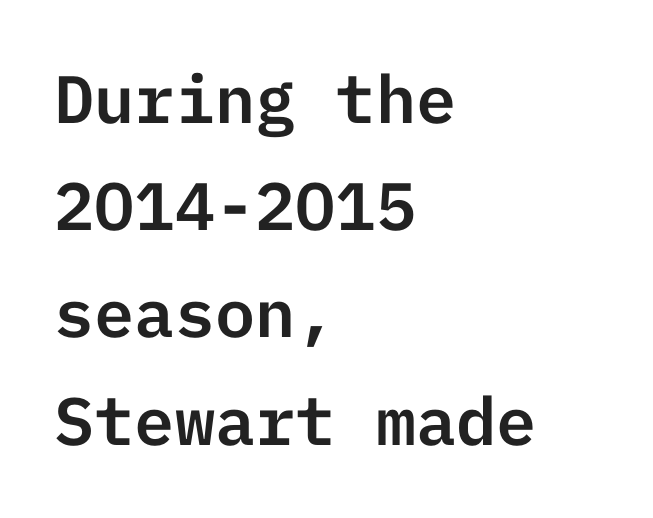
{"serif": "no", "italic": "no", "width": "normal", "stroke_contrast": "low", "x_height": "medium", "underline": "no", "align": "left", "line_spacing": "normal", "line_spacing_ratio": 1.6, "letter_spacing": "normal", "letter_spacing_em": 0.0, "glyph_px": 67}
